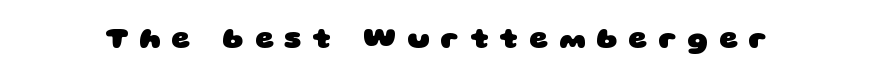
The image shows 29 px heavy, wide sans-serif type; set unusually wide letter spacing (+0.38 em), not underlined; low stroke contrast and a large x-height.
